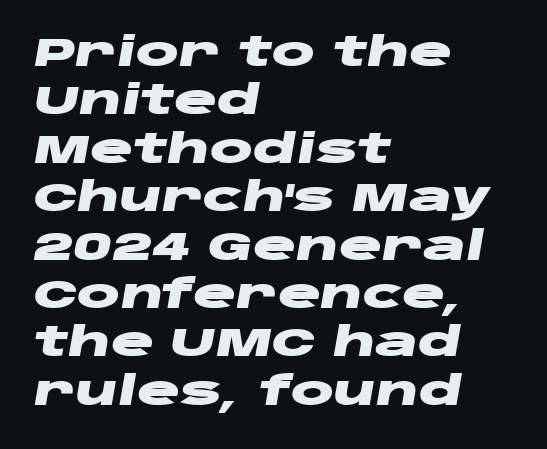
The rendering uses natural spacing where letterforms have individual widths. Quick note: underline off. Thick stems and heavy bowls — unmistakably bold. This rendering leaves character spacing at its baseline value. All the whitespace from short lines collects on the right.
